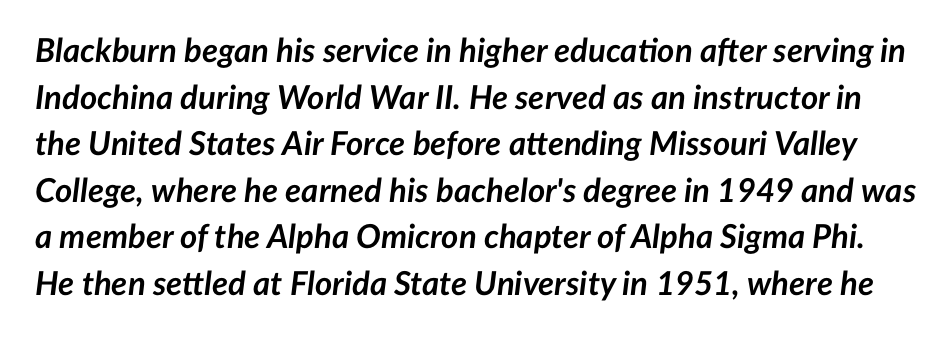
Q: Is the text bold? A: Yes.
Q: Is the text italic (slanted)? A: Yes, it leans right by about 7 degrees.
Q: Is the text underlined? A: No.
Q: Is the spacing between letters normal or unusually wide? A: Normal.
Q: Is the spacing between lines tight, normal or loose? A: Normal.
Q: Width (condensed, normal, or wide)? A: Normal.
Q: Stroke contrast? A: Low.
Q: x-height? A: Medium.
Q: Monospaced? A: No.
